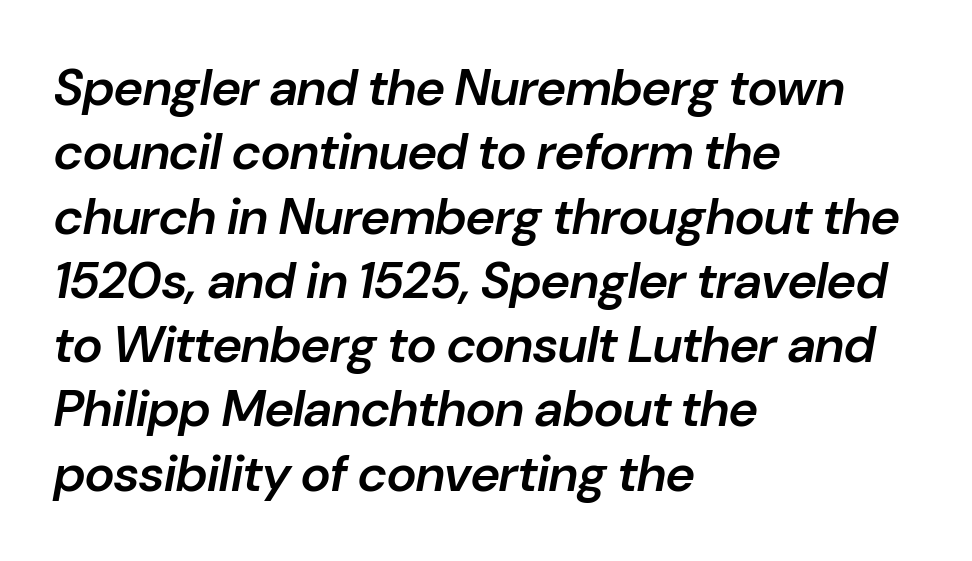
The image shows 51 px semibold type, italic (leaning right); set left-aligned, normal line spacing (1.26x), normal letter spacing, not underlined; low stroke contrast and a medium x-height.
